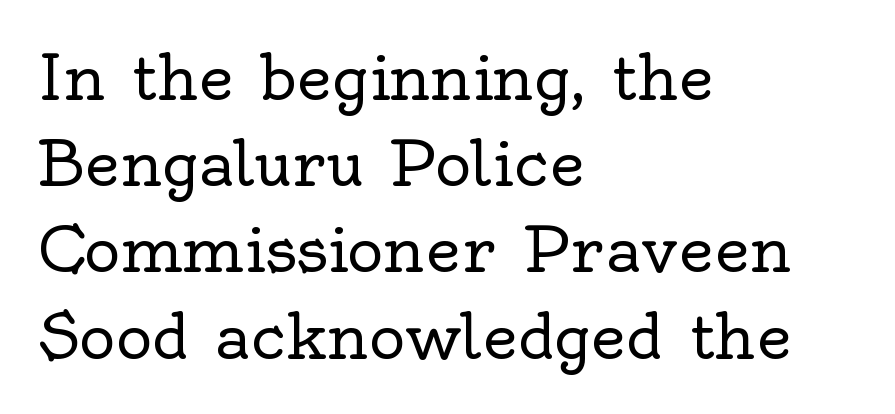
{"serif": "yes", "italic": "no", "bold": "no", "weight": "regular", "width": "normal", "x_height": "small", "monospaced": "no", "underline": "no", "align": "left", "line_spacing": "normal", "line_spacing_ratio": 1.39, "letter_spacing": "normal", "letter_spacing_em": 0.0, "glyph_px": 62}
